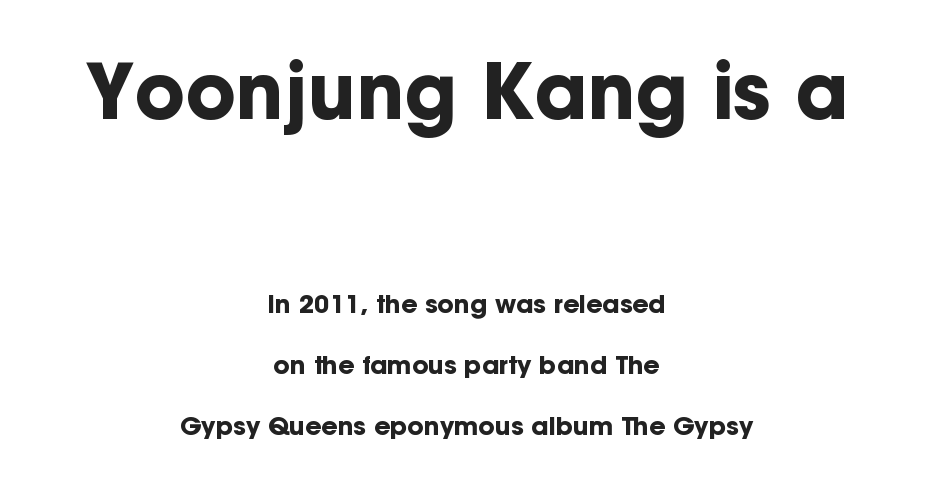
{"serif": "no", "italic": "no", "bold": "yes", "weight": "bold", "width": "normal", "stroke_contrast": "low", "x_height": "medium", "monospaced": "no", "underline": "no", "align": "center", "line_spacing": "loose", "line_spacing_ratio": 2.44, "letter_spacing": "normal", "letter_spacing_em": 0.0, "larger_block": "first", "size_ratio": 3.04, "glyph_px": 76}
